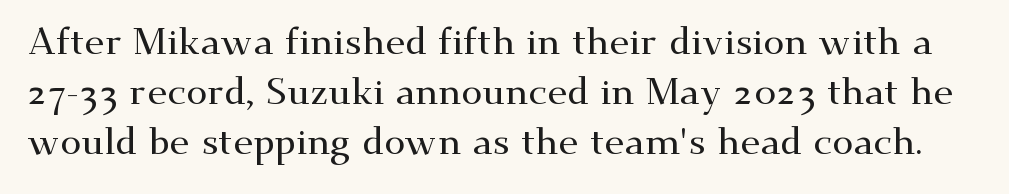
Looks like regular typesetting: each glyph gets only the width it needs. Lines of text with bare space underneath. Ascenders rise straight up at ninety degrees. The face used here is seriffed, in the tradition of book romans. Tracking value appears to be zero — textbook default spacing.
